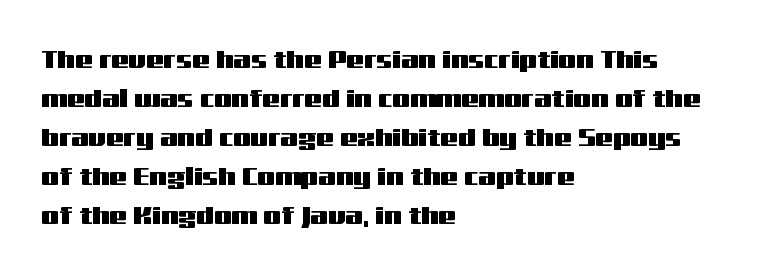
{"italic": "no", "underline": "no", "align": "left", "line_spacing": "normal", "line_spacing_ratio": 1.56, "letter_spacing": "normal", "letter_spacing_em": 0.0, "glyph_px": 25}
